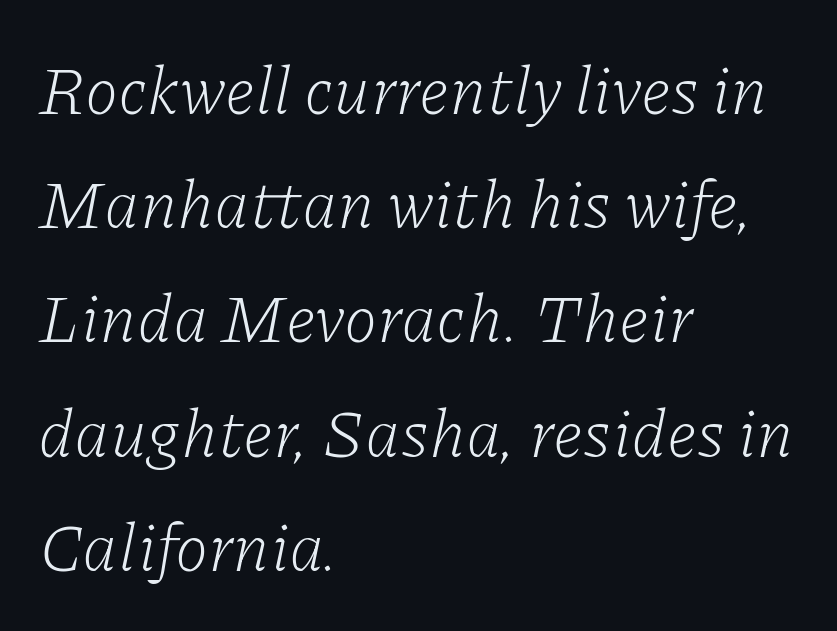
The image shows 68 px light serif type, italic (leaning right); set left-aligned, normal line spacing (1.68x), normal letter spacing, not underlined; low stroke contrast and a medium x-height.
